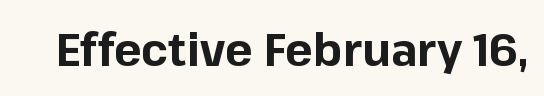
{"serif": "no", "italic": "no", "bold": "yes", "weight": "bold", "width": "normal", "stroke_contrast": "low", "x_height": "medium", "monospaced": "no", "underline": "no", "letter_spacing": "normal", "letter_spacing_em": 0.0, "glyph_px": 46}
